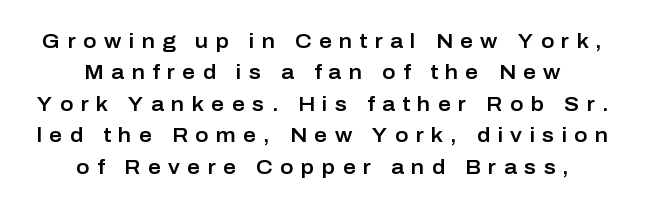
The image shows 20 px text type, upright; set centered, normal line spacing (1.57x), unusually wide letter spacing (+0.37 em), not underlined.
